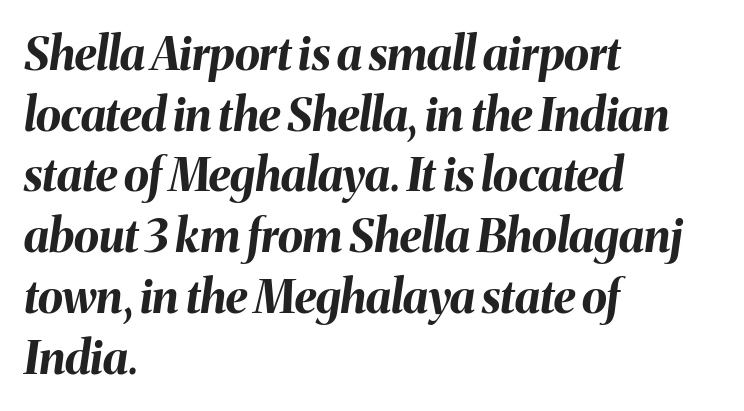
The image shows 46 px bold type, italic (leaning right); set left-aligned, normal line spacing (1.32x), normal letter spacing, not underlined; medium stroke contrast and a medium x-height.
